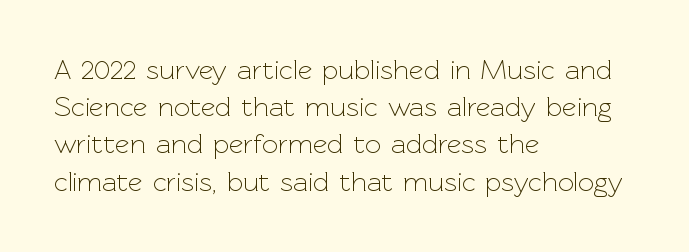
Q: Is the text bold? A: No.
Q: Is the text italic (slanted)? A: No, it is upright.
Q: Is the typeface a serif or a sans-serif typeface? A: Sans-serif.
Q: Is the text underlined? A: No.
Q: How is the paragraph aligned? A: Left-aligned.
Q: Is the spacing between letters normal or unusually wide? A: Normal.
Q: Is the spacing between lines tight, normal or loose? A: Normal.
Q: Width (condensed, normal, or wide)? A: Normal.
Q: x-height? A: Medium.
Q: Monospaced? A: No.
